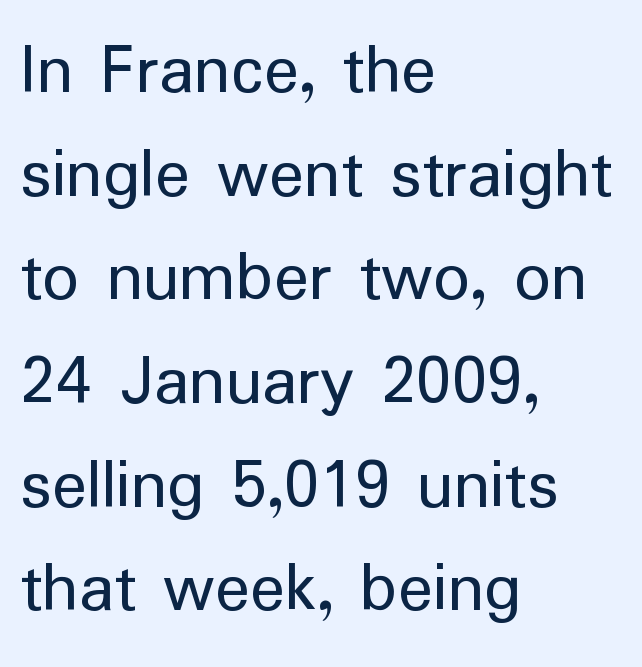
The image shows 73 px regular-weight sans-serif type, upright; set left-aligned, normal line spacing (1.42x), normal letter spacing, not underlined; low stroke contrast and a medium x-height.
